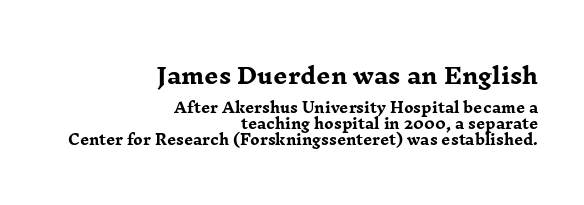
Rendered with straight, roman letterforms. Casual observation: everything's shoved over to the right. The horizontal fit of the characters is conventional and even. The passage shown begins with its larger block and ends with its smaller one. In terms of leading, this rendering errs on the cramped side.
